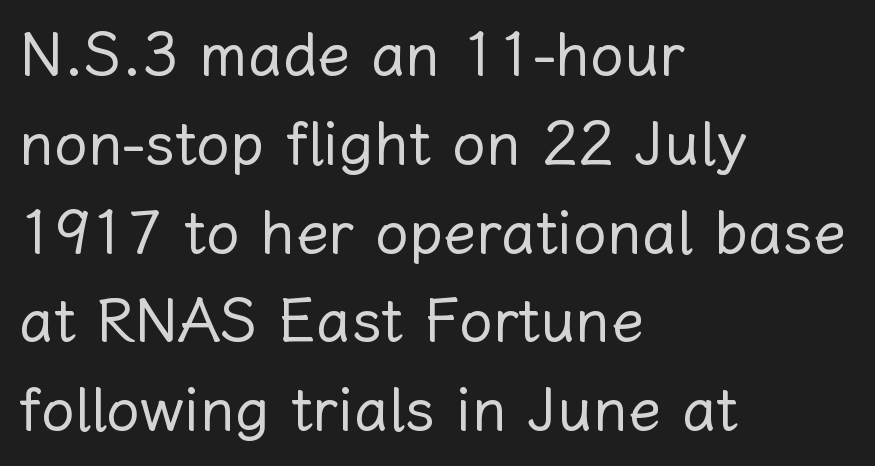
The type is set solid horizontally, with unmodified tracking. Underlining? Definitely not there. Here the designer chose a conventional face with non-uniform glyph widths. In CSS terms this would be text-align: left. No heavy texture on the line: the type isn't bold.
